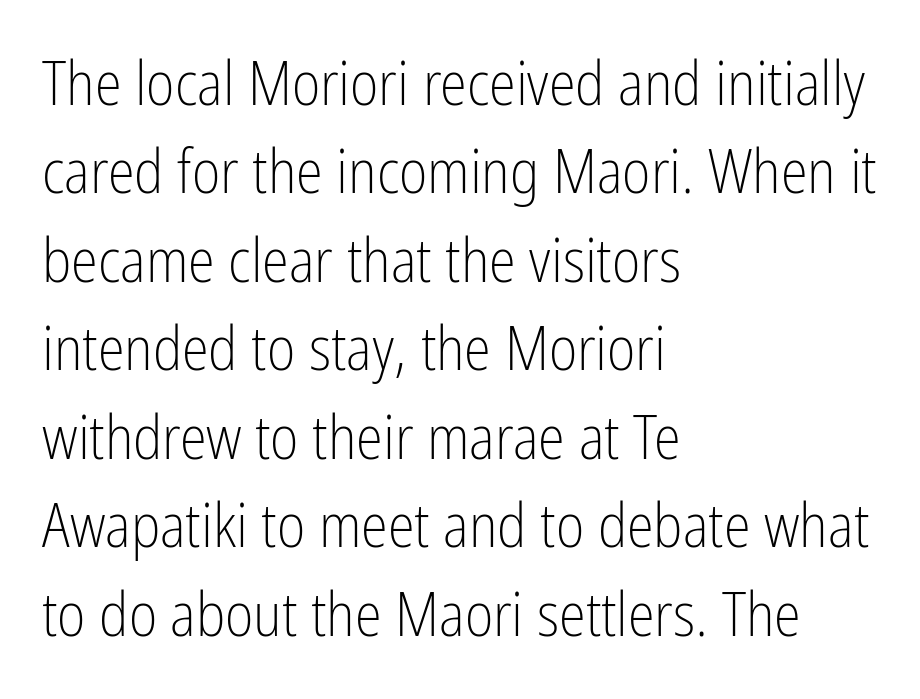
{"serif": "no", "italic": "no", "bold": "no", "weight": "light", "width": "condensed", "stroke_contrast": "low", "x_height": "medium", "monospaced": "no", "underline": "no", "align": "left", "line_spacing": "normal", "line_spacing_ratio": 1.45, "letter_spacing": "normal", "letter_spacing_em": 0.0, "glyph_px": 61}
